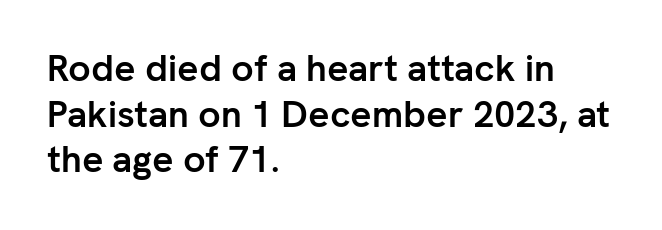
The image shows 37 px semibold sans-serif type, upright; set left-aligned, line spacing 1.23x, normal letter spacing, not underlined; low stroke contrast and a medium x-height.
